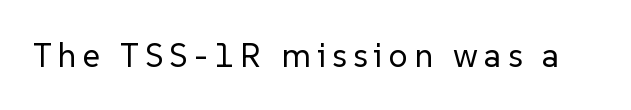
Q: Is the text bold? A: No.
Q: Is the text italic (slanted)? A: No, it is upright.
Q: Is the typeface a serif or a sans-serif typeface? A: Sans-serif.
Q: Is the text underlined? A: No.
Q: Width (condensed, normal, or wide)? A: Normal.
Q: Stroke contrast? A: Low.
Q: x-height? A: Medium.
Q: Monospaced? A: No.
